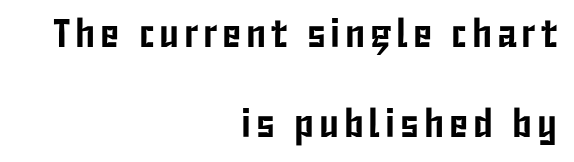
You can tell it's not italic because the verticals are truly vertical. No word sits above an underline. Which margin do the lines hug? The right one — the left edge is uneven. Nothing sits at the stroke ends, so this counts as sans-serif. You could not count columns in this text — the font is proportionally spaced.
